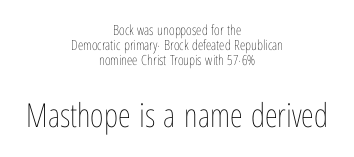
The image shows 33 px thin, condensed type, upright; set centered, tight line spacing (1.06x), normal letter spacing, not underlined; the second (bottom) block is 2.36x larger; low stroke contrast and a medium x-height.
